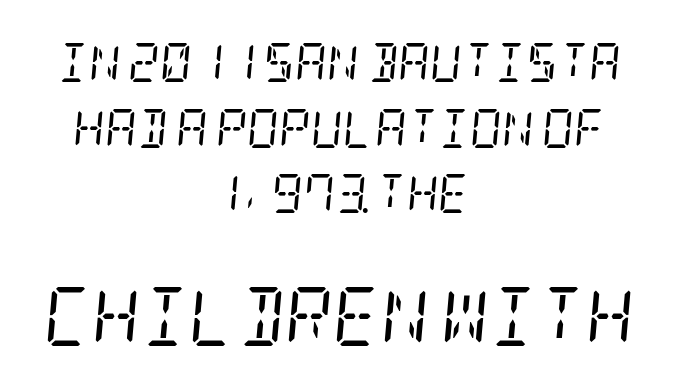
A bare baseline throughout the passage. Here the second block reads like a headline and the first like body copy. The font is comparable to plain body text, perhaps lighter. Whoever set this chose a conventional vertical rhythm.
